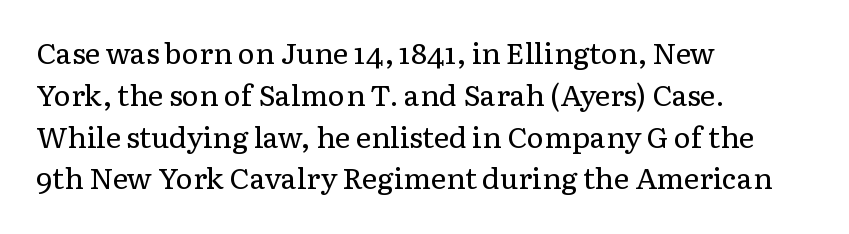
{"serif": "yes", "italic": "no", "bold": "no", "weight": "regular", "width": "normal", "stroke_contrast": "low", "x_height": "medium", "monospaced": "no", "underline": "no", "align": "left", "line_spacing": "normal", "line_spacing_ratio": 1.44, "letter_spacing": "normal", "letter_spacing_em": 0.0, "glyph_px": 29}
